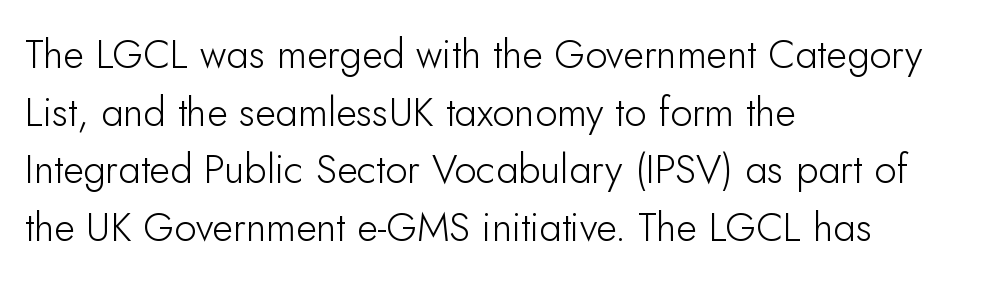
The image shows 40 px light sans-serif type, upright; set left-aligned, normal line spacing (1.44x), normal letter spacing, not underlined; low stroke contrast and a small x-height.
